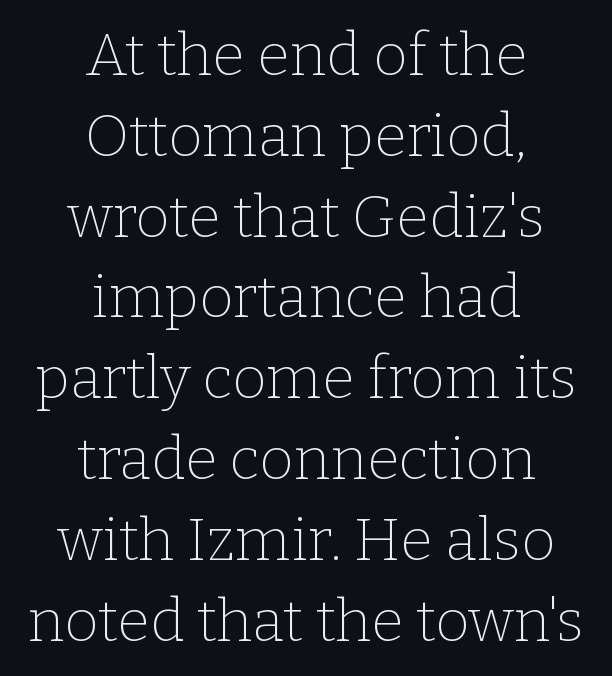
{"serif": "yes", "italic": "no", "bold": "no", "weight": "thin", "width": "normal", "stroke_contrast": "low", "x_height": "medium", "monospaced": "no", "underline": "no", "align": "center", "line_spacing": "normal", "line_spacing_ratio": 1.37, "letter_spacing": "normal", "letter_spacing_em": 0.0, "glyph_px": 59}
